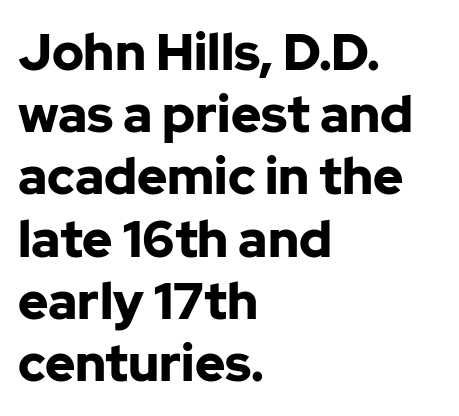
Does the lettering tilt? It doesn't — this is upright. In CSS terms this would be text-align: left. Is the type bold? Yes — the strokes are clearly thick and heavy. Think of a printed novel: that variable character pitch is what you see here.
